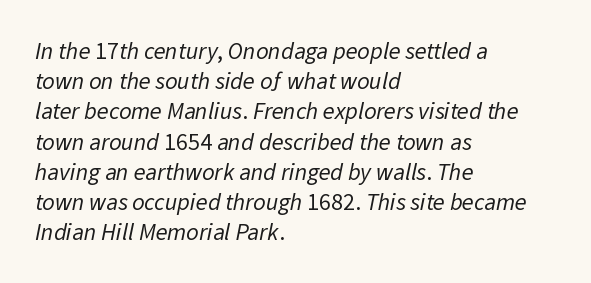
{"bold": "no", "underline": "no", "align": "left", "line_spacing": "normal", "line_spacing_ratio": 1.26, "letter_spacing": "normal", "letter_spacing_em": 0.0, "glyph_px": 24}
